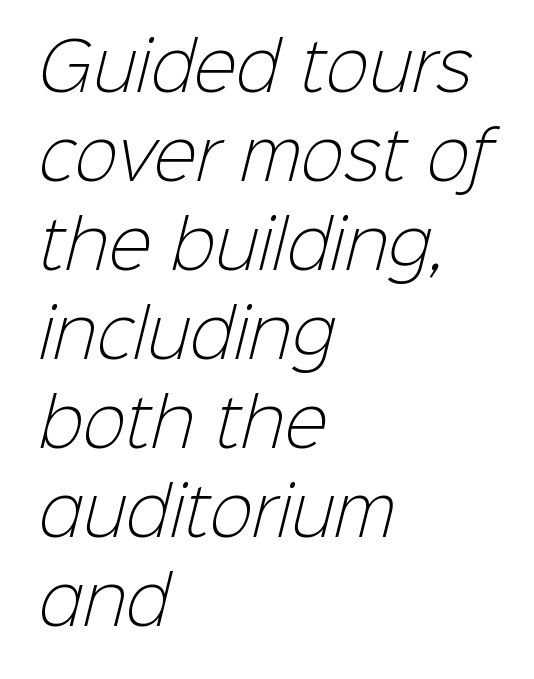
The image shows 65 px light sans-serif type; set left-aligned, normal line spacing (1.37x), normal letter spacing, not underlined; low stroke contrast and a medium x-height.
